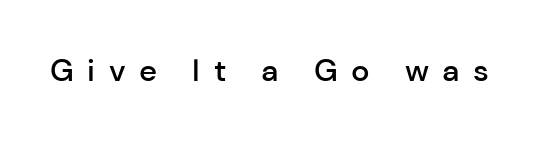
The image shows 31 px semibold sans-serif type, upright; set unusually wide letter spacing (+0.44 em), not underlined; low stroke contrast and a medium x-height.
